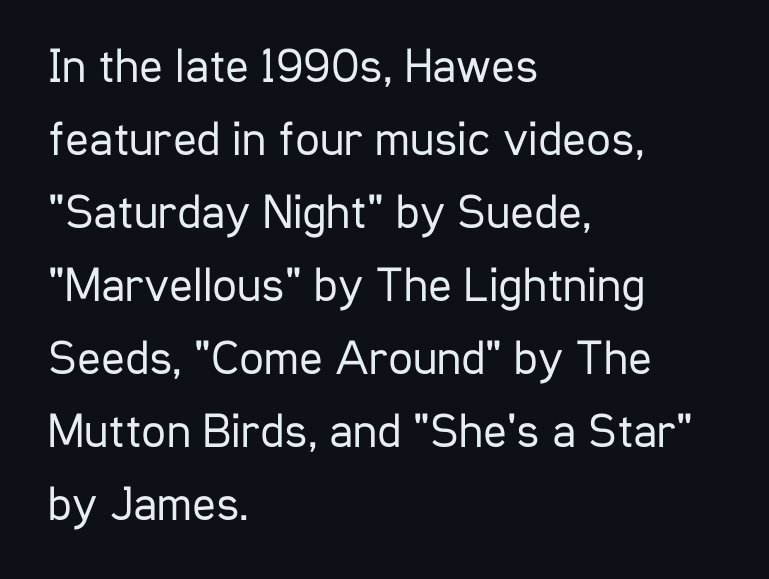
Does the leading feel generous? No, just average. Unlike italic type, these characters show no tilt at all. Is the type heavy? It reads as light-to-regular instead. Tracking here is standard; glyphs follow each other at the usual distance.
